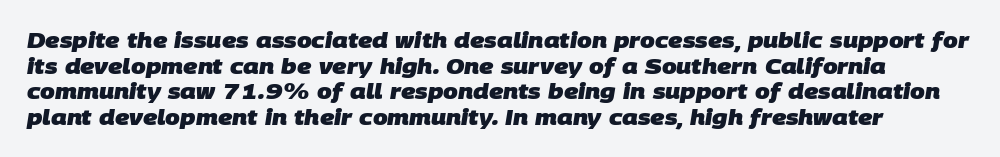
The image shows 21 px bold type; set line spacing 1.22x, normal letter spacing, not underlined.
